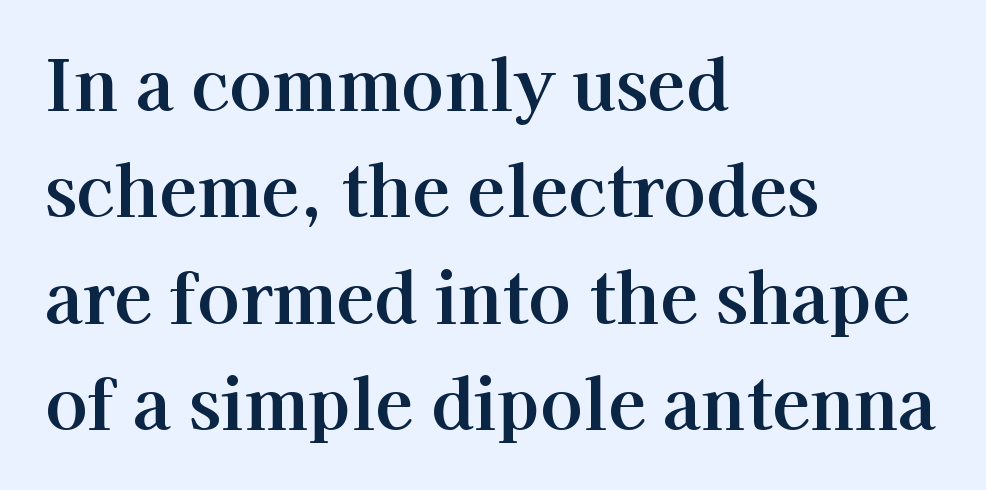
The image shows 70 px serif type, upright; set left-aligned, normal line spacing (1.52x), normal letter spacing, not underlined; high stroke contrast and a medium x-height.
